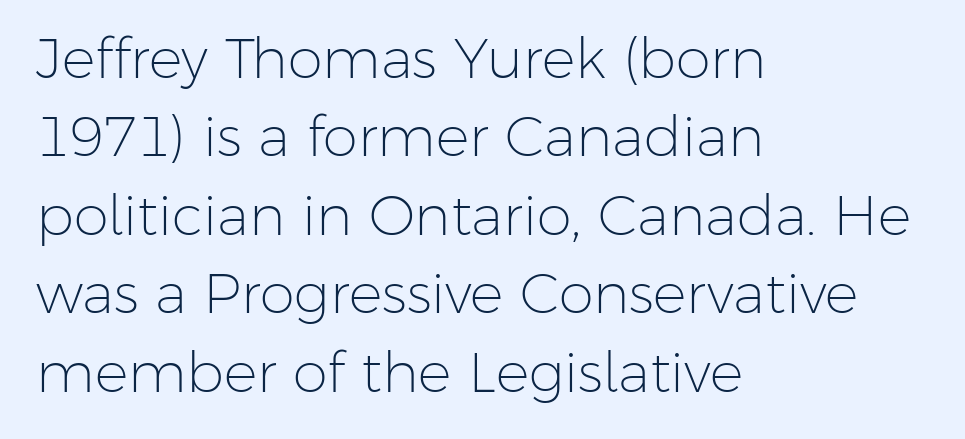
Q: Is the text bold? A: No.
Q: Is the text italic (slanted)? A: No, it is upright.
Q: Is the typeface a serif or a sans-serif typeface? A: Sans-serif.
Q: Is the text underlined? A: No.
Q: How is the paragraph aligned? A: Left-aligned.
Q: Is the spacing between letters normal or unusually wide? A: Normal.
Q: Is the spacing between lines tight, normal or loose? A: Normal.
Q: Width (condensed, normal, or wide)? A: Normal.
Q: Stroke contrast? A: Low.
Q: x-height? A: Medium.
Q: Monospaced? A: No.
